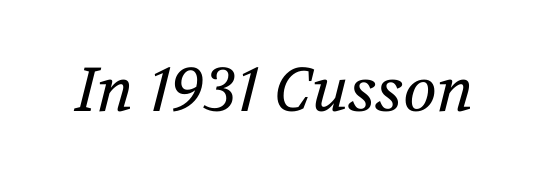
Q: Is the text bold? A: No.
Q: Is the text italic (slanted)? A: Yes, it leans right by about 12 degrees.
Q: Is the typeface a serif or a sans-serif typeface? A: Serif.
Q: Is the text underlined? A: No.
Q: Is the spacing between letters normal or unusually wide? A: Normal.
Q: Width (condensed, normal, or wide)? A: Normal.
Q: Stroke contrast? A: Medium.
Q: x-height? A: Medium.
Q: Monospaced? A: No.
